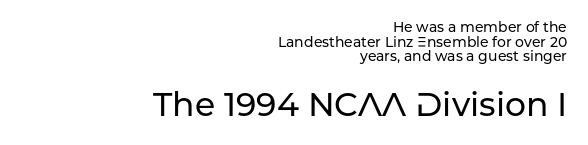
{"serif": "no", "italic": "no", "width": "normal", "stroke_contrast": "low", "x_height": "medium", "monospaced": "no", "underline": "no", "align": "right", "line_spacing": "tight", "line_spacing_ratio": 1.05, "letter_spacing": "normal", "letter_spacing_em": 0.0, "larger_block": "second", "size_ratio": 2.36, "glyph_px": 33}
